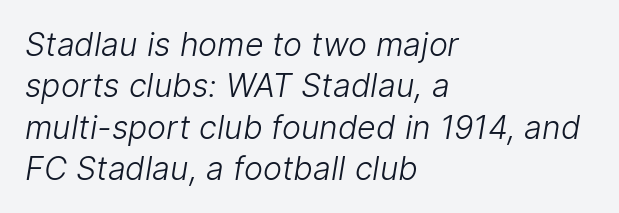
Vertical spacing — default. Proportional: the letters do not fall into vertical columns. Each word holds together tightly as a unit, with standard inter-letter gaps. The letterforms sit at book weight or below.
